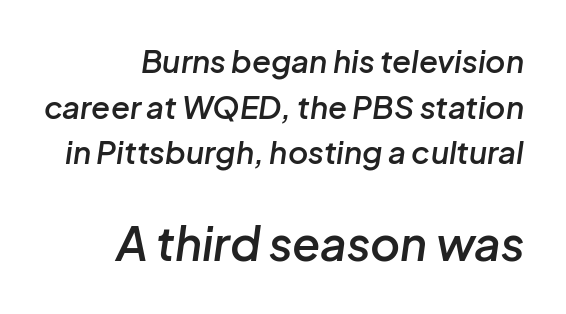
Summary of weight: moderately heavy, a semibold. The block sitting lower on the canvas is the one with enlarged characters. In terms of leading, this rendering sits right in the middle. Only glyphs here, with clear space below each row. Is the letter spacing exaggerated? No — it looks like the ordinary default. These lines are rendered in a variable-pitch font.
